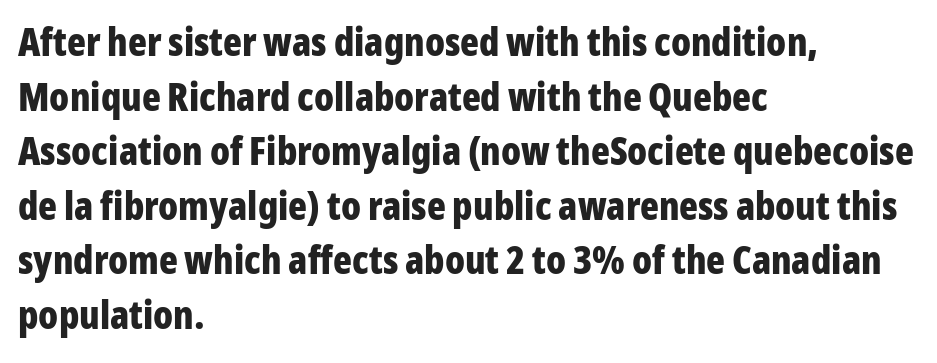
Is the type bold? Yes — the strokes are clearly thick and heavy. The glyphs in this specimen are sans serif. Proportional: the letters do not fall into vertical columns. The rendering anchors every line to the left-hand side.
